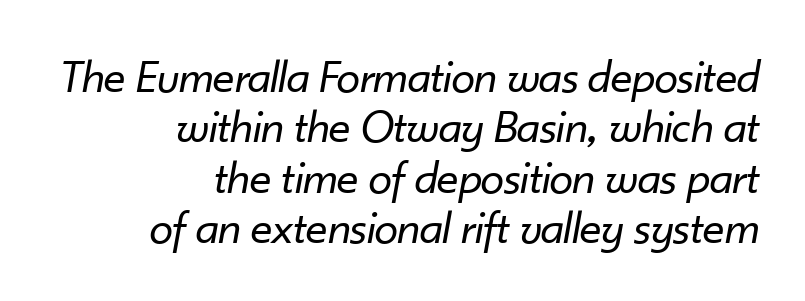
This rendering features lettering with no underline. Leftover space on each line is placed entirely before the opening word. You could call the tracking neutral — neither tight nor loose. Compared with a typical body face, this is equally light or lighter still.
